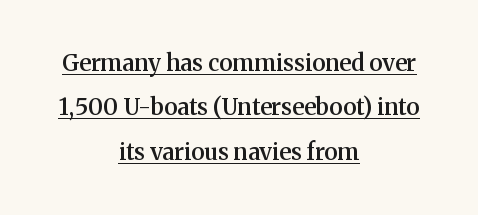
{"italic": "no", "bold": "semi", "underline": "yes", "align": "center", "line_spacing": "loose", "line_spacing_ratio": 1.93, "letter_spacing": "normal", "letter_spacing_em": 0.0, "glyph_px": 23}
